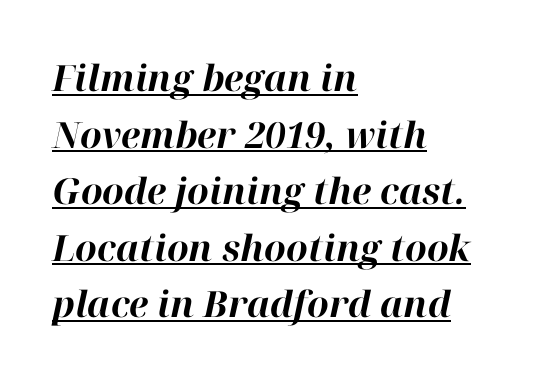
Q: Is the text bold? A: Yes.
Q: Is the text italic (slanted)? A: Yes, it leans right by about 12 degrees.
Q: Is the text underlined? A: Yes.
Q: How is the paragraph aligned? A: Left-aligned.
Q: Is the spacing between letters normal or unusually wide? A: Normal.
Q: Is the spacing between lines tight, normal or loose? A: Normal.
Q: Width (condensed, normal, or wide)? A: Normal.
Q: Stroke contrast? A: High.
Q: x-height? A: Medium.
Q: Monospaced? A: No.
